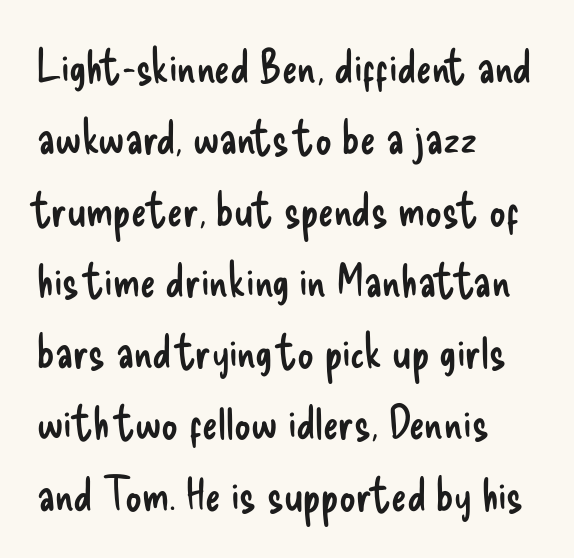
{"serif": "no", "italic": "no", "bold": "no", "weight": "regular", "width": "condensed", "stroke_contrast": "low", "x_height": "small", "monospaced": "no", "underline": "no", "align": "left", "line_spacing": "normal", "line_spacing_ratio": 1.55, "letter_spacing": "normal", "letter_spacing_em": 0.0, "glyph_px": 46}
